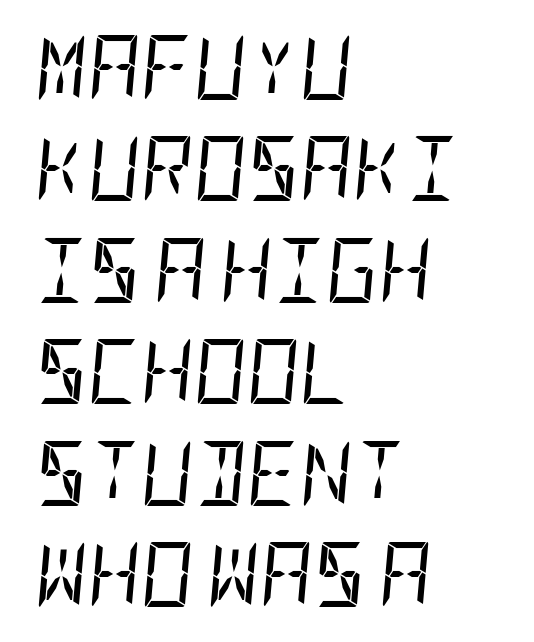
{"italic": "yes", "lean": "right", "slant_degrees": 5, "bold": "no", "weight": "regular", "width": "condensed", "stroke_contrast": "low", "x_height": "large", "underline": "no", "align": "left", "line_spacing": "normal", "line_spacing_ratio": 1.56, "letter_spacing": "normal", "letter_spacing_em": 0.0, "glyph_px": 65}
